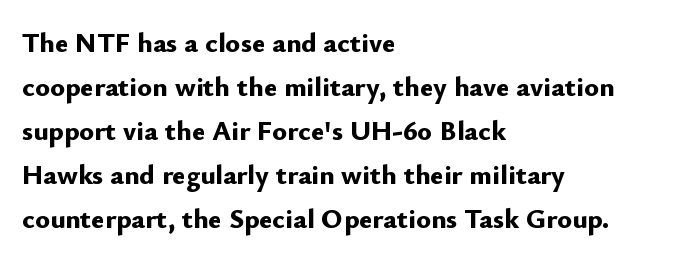
If you drew a line through each stem, it would be perfectly vertical. Visually the block forms a straight wall on the left and a jagged coastline on the right. Honestly, the row spacing looks completely unremarkable. Do the characters align in a grid? No, the font is proportional.
